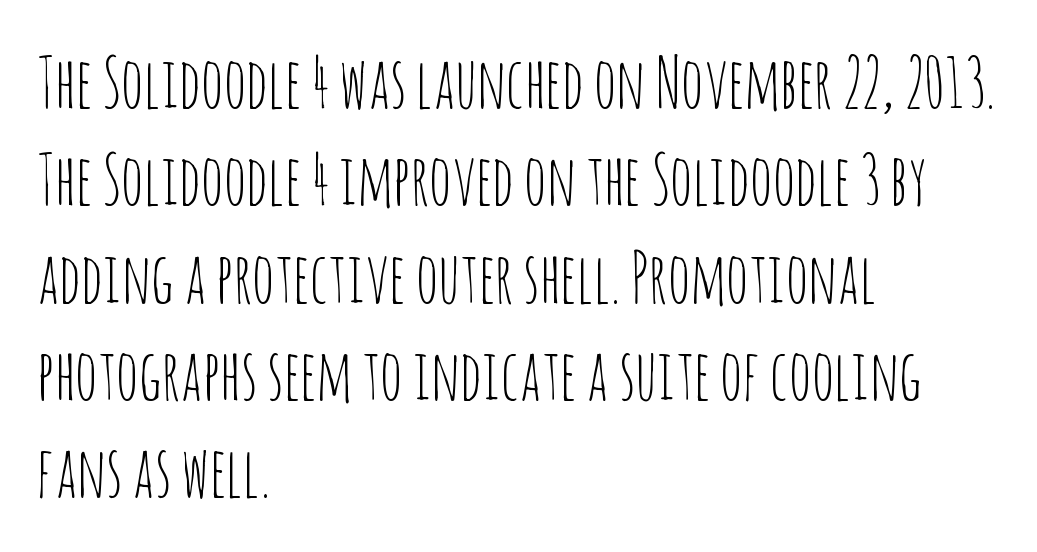
The axis of the letterforms is exactly vertical. Between one letter and the next there's only the usual sliver of space. The passage shown is typed in a proportional face where columns would drift. These glyphs show unthickened strokes, regular width or finer. The compositor pushed each line to the left boundary.
